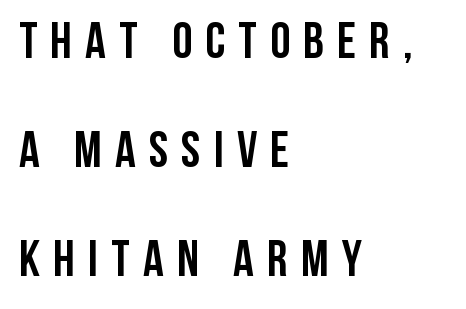
{"serif": "no", "italic": "no", "bold": "yes", "weight": "semibold", "width": "condensed", "stroke_contrast": "low", "x_height": "large", "monospaced": "no", "underline": "no", "align": "left", "line_spacing": "loose", "line_spacing_ratio": 2.14, "letter_spacing": "wide", "letter_spacing_em": 0.26, "glyph_px": 51}
